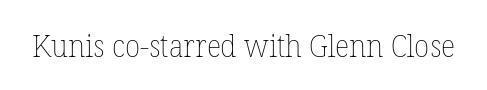
{"italic": "no", "bold": "no", "weight": "thin", "width": "normal", "stroke_contrast": "low", "x_height": "medium", "monospaced": "no", "underline": "no", "letter_spacing": "normal", "letter_spacing_em": 0.0, "glyph_px": 31}
